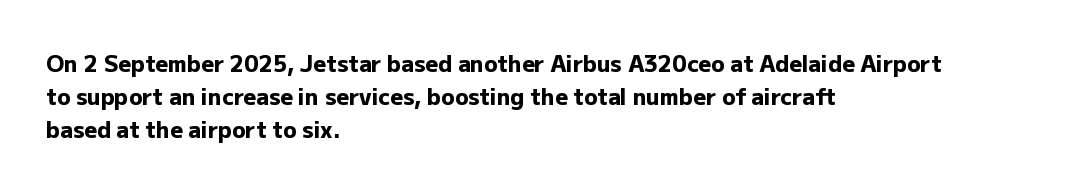
You'd pick this weight for a headline — it's a proper bold. The lettering holds an erect, upright posture throughout. Glance below the letters and you will spot only blank space. Layout note: lines flush left. Characters follow at the spacing the type designer built in. These lines sit exactly where default settings would place them.
